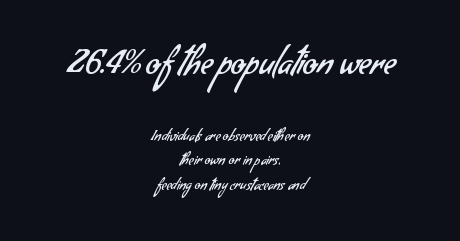
Check the space under the baseline: it is left empty. A typesetter would label this face a sans. The designer gave the opening block more size than the closing block. The typeface has the unassuming heft of standard copy or less. Honestly, the letter spacing is just normal — you wouldn't notice it.
